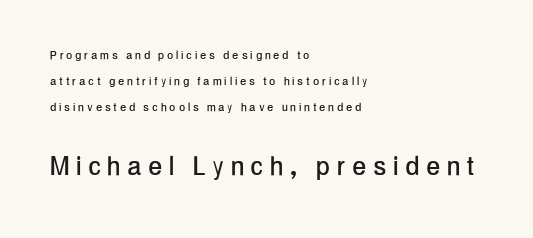
{"serif": "no", "italic": "no", "width": "condensed", "stroke_contrast": "low", "x_height": "medium", "monospaced": "no", "underline": "no", "align": "left", "line_spacing_ratio": 1.87, "letter_spacing": "wide", "letter_spacing_em": 0.24, "larger_block": "second", "size_ratio": 2.29, "glyph_px": 32}
